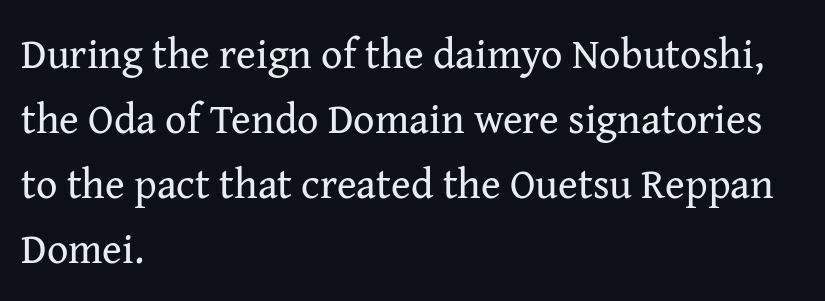
Q: Is the text bold? A: No.
Q: Is the text italic (slanted)? A: No, it is upright.
Q: Is the typeface a serif or a sans-serif typeface? A: Serif.
Q: Is the text underlined? A: No.
Q: How is the paragraph aligned? A: Left-aligned.
Q: Is the spacing between letters normal or unusually wide? A: Normal.
Q: Is the spacing between lines tight, normal or loose? A: Normal.
Q: Width (condensed, normal, or wide)? A: Normal.
Q: Stroke contrast? A: Medium.
Q: x-height? A: Medium.
Q: Monospaced? A: No.
